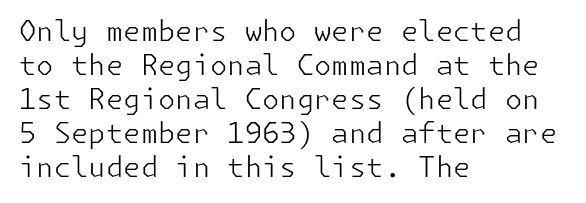
{"serif": "no", "italic": "no", "bold": "no", "weight": "light", "width": "normal", "stroke_contrast": "low", "x_height": "medium", "underline": "no", "align": "left", "line_spacing_ratio": 1.21, "letter_spacing": "normal", "letter_spacing_em": 0.0, "glyph_px": 28}
